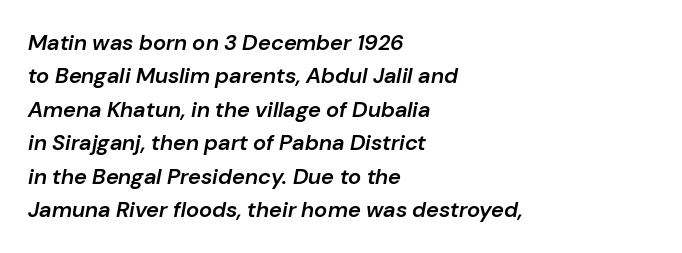
Line spacing here is normal. Italic? Definitely — the glyphs are oblique. Glyph-to-glyph distance matches everyday printed text. The sample has been set in demibold, a notch under bold.
